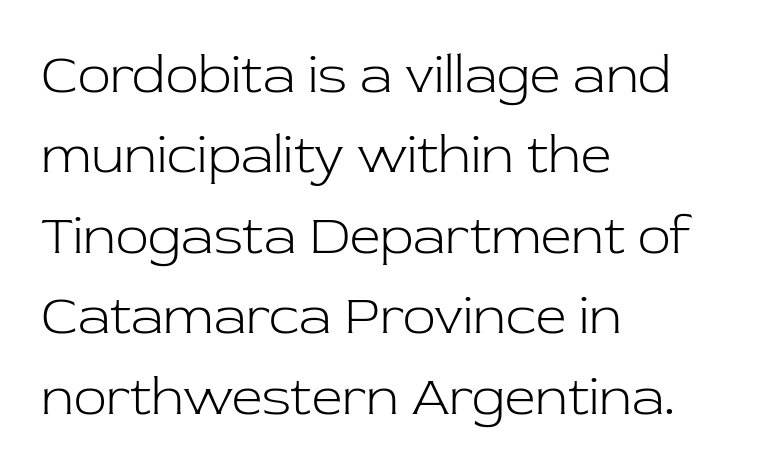
{"serif": "yes", "italic": "no", "bold": "no", "weight": "light", "width": "normal", "stroke_contrast": "low", "x_height": "medium", "monospaced": "no", "underline": "no", "align": "left", "line_spacing": "normal", "line_spacing_ratio": 1.49, "letter_spacing": "normal", "letter_spacing_em": 0.0, "glyph_px": 54}
